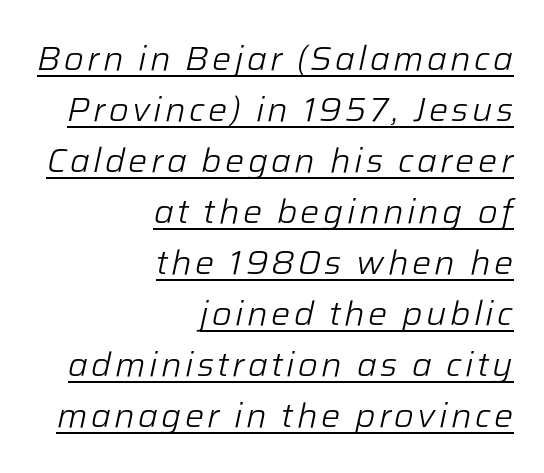
Observe the lean: these are italic letterforms. Underline: present. Evenly set lines give the paragraph a standard silhouette. Proportional: the letters do not fall into vertical columns. On a weight scale, this lands at 450 or below. Notice how the passage keeps a crisp vertical edge on the right only.
